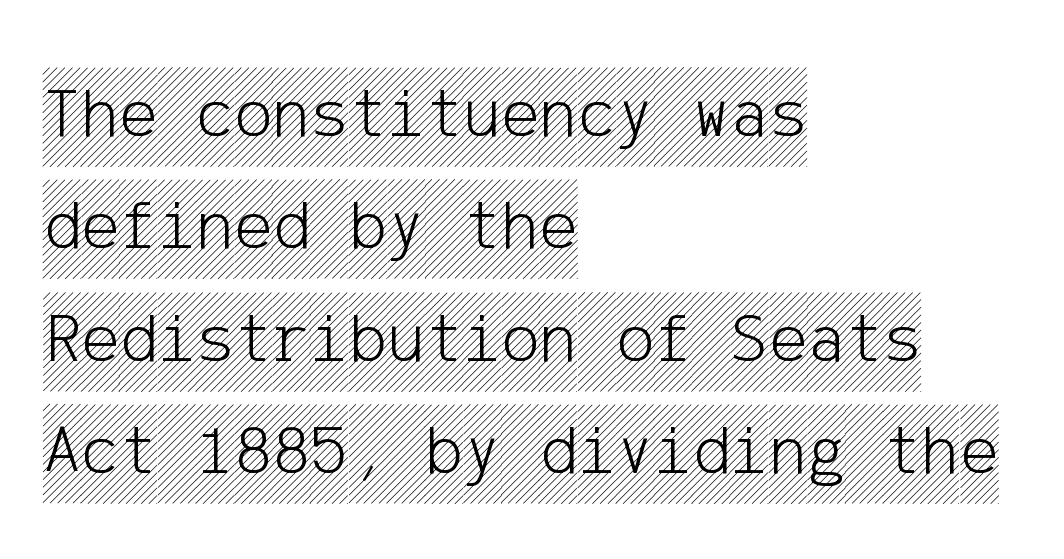
The image shows 72 px condensed type, upright; set left-aligned, normal line spacing (1.56x), normal letter spacing, not underlined; a large x-height.
